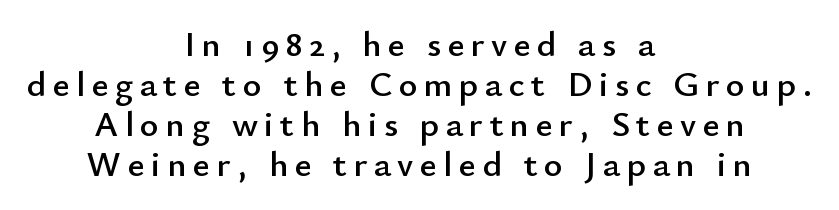
Q: Is the text italic (slanted)? A: No, it is upright.
Q: Is the typeface a serif or a sans-serif typeface? A: Sans-serif.
Q: Is the text underlined? A: No.
Q: How is the paragraph aligned? A: Centered.
Q: Is the spacing between lines tight, normal or loose? A: Tight.
Q: Width (condensed, normal, or wide)? A: Normal.
Q: Stroke contrast? A: Low.
Q: x-height? A: Small.
Q: Monospaced? A: No.
